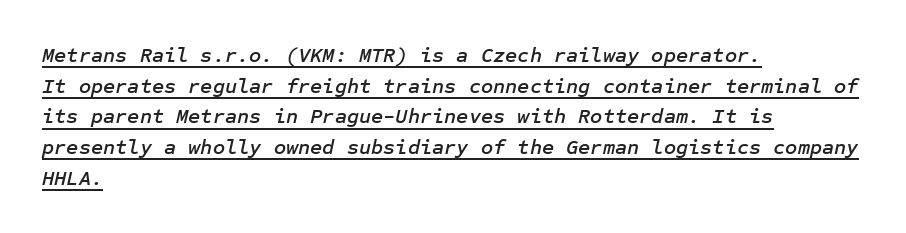
The image shows 21 px text type, italic (leaning right); set left-aligned, normal line spacing (1.46x), normal letter spacing, underlined.
